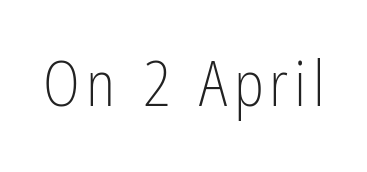
Style check: upright. Unbolded letterforms with no extra heft. A typesetter would call this proportional, since set widths differ per character. No feet cap the strokes, marking this as sans-serif type. Beneath every word, the page is bare.
